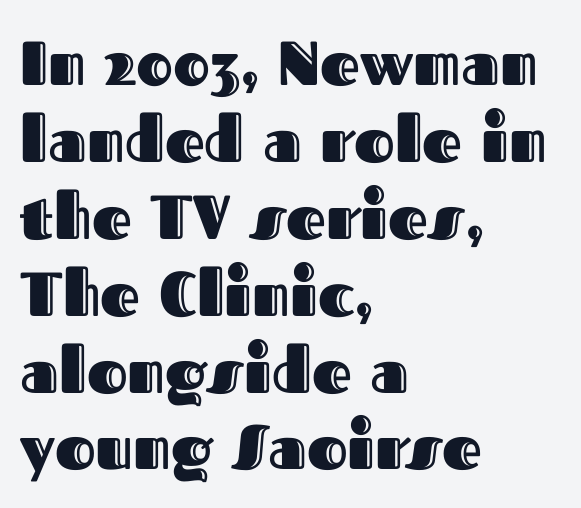
Q: Is the text italic (slanted)? A: No, it is upright.
Q: Is the text underlined? A: No.
Q: How is the paragraph aligned? A: Left-aligned.
Q: Is the spacing between letters normal or unusually wide? A: Normal.
Q: Width (condensed, normal, or wide)? A: Normal.
Q: x-height? A: Medium.
Q: Monospaced? A: No.
